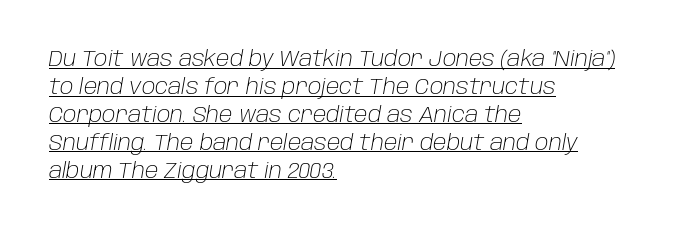
You can tell it's italic because the verticals aren't actually vertical. The specimen includes a rule beneath the text block's lines. Counters stay open thanks to moderate or lighter strokes. Tracking here is standard; glyphs follow each other at the usual distance.
